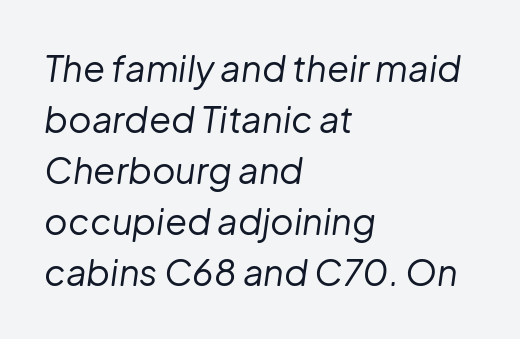
Q: Is the text bold? A: No.
Q: Is the text italic (slanted)? A: Yes, it leans right by about 8 degrees.
Q: Is the text underlined? A: No.
Q: How is the paragraph aligned? A: Left-aligned.
Q: Is the spacing between letters normal or unusually wide? A: Normal.
Q: Is the spacing between lines tight, normal or loose? A: Normal.
Q: Width (condensed, normal, or wide)? A: Normal.
Q: Stroke contrast? A: Low.
Q: x-height? A: Medium.
Q: Monospaced? A: No.
